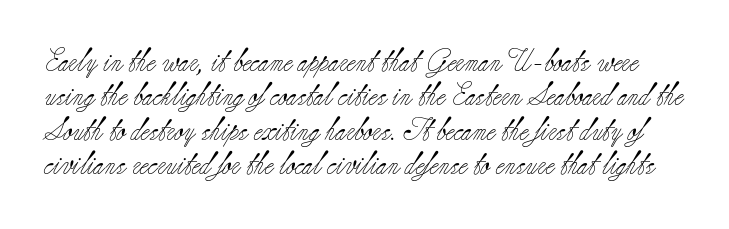
{"bold": "no", "underline": "no", "line_spacing": "normal", "line_spacing_ratio": 1.49, "letter_spacing": "normal", "letter_spacing_em": 0.0, "glyph_px": 23}
